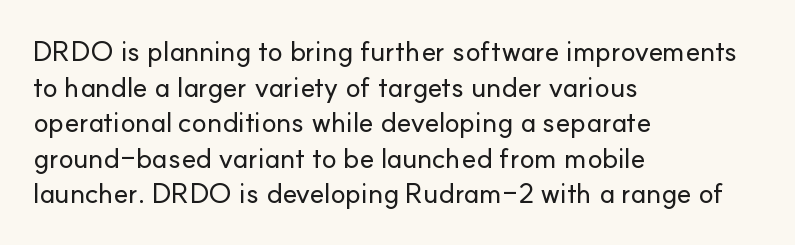
The image shows 28 px sans-serif type, upright; set left-aligned, normal line spacing (1.27x), normal letter spacing, not underlined; low stroke contrast and a small x-height.
